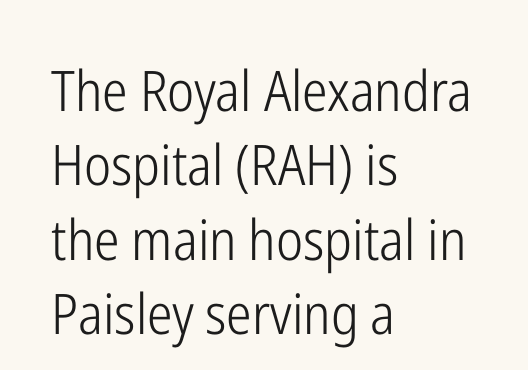
{"serif": "no", "italic": "no", "bold": "no", "weight": "light", "width": "condensed", "stroke_contrast": "low", "x_height": "medium", "monospaced": "no", "underline": "no", "align": "left", "line_spacing": "normal", "line_spacing_ratio": 1.33, "letter_spacing": "normal", "letter_spacing_em": 0.0, "glyph_px": 56}
